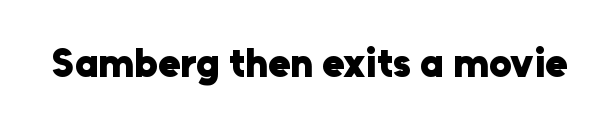
{"serif": "no", "italic": "no", "bold": "yes", "weight": "heavy", "width": "normal", "stroke_contrast": "low", "x_height": "medium", "monospaced": "no", "underline": "no", "letter_spacing": "normal", "letter_spacing_em": 0.0, "glyph_px": 40}
